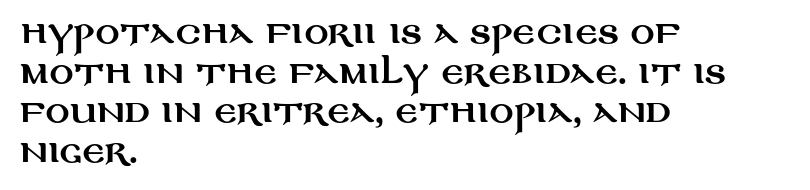
One-word summary of the alignment: left. Nothing sits at the stroke ends, so this counts as sans-serif. These lines keep a tight, regular rhythm from letter to letter. The glyphs are unaccompanied by any horizontal stroke below them. Each new line begins a customary step beneath the previous one. The letters advance in unequal steps, a hallmark of proportional type.
